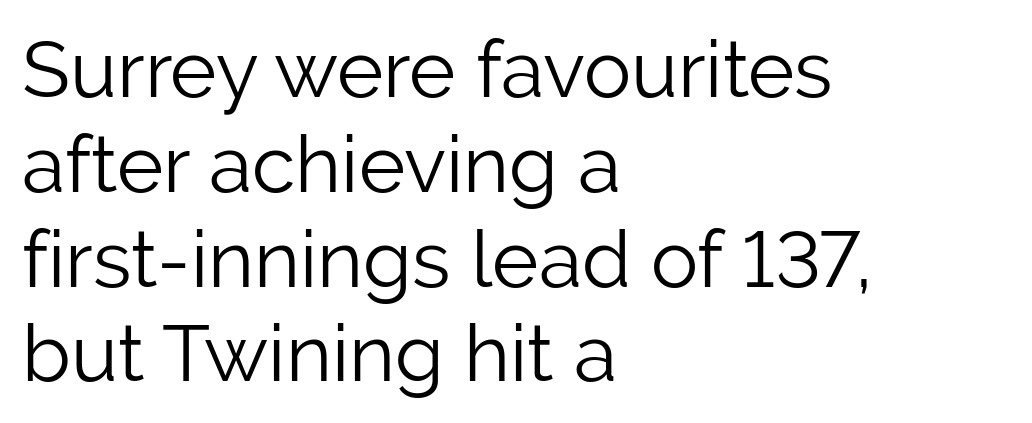
Note: no serifs on the glyphs. Characters remain perfectly vertical along every line. Observe the ordinary spacing: letters are neighbours, not strangers. These lines are rendered in a variable-pitch font. No word sits above an underline.
